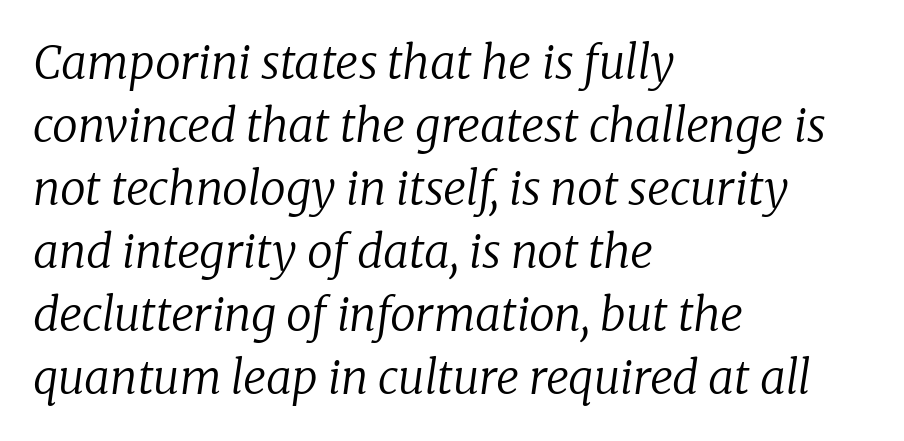
{"serif": "yes", "italic": "yes", "lean": "right", "slant_degrees": 8, "bold": "no", "weight": "regular", "width": "normal", "stroke_contrast": "low", "x_height": "medium", "monospaced": "no", "underline": "no", "align": "left", "line_spacing": "normal", "line_spacing_ratio": 1.37, "letter_spacing": "normal", "letter_spacing_em": 0.0, "glyph_px": 46}
